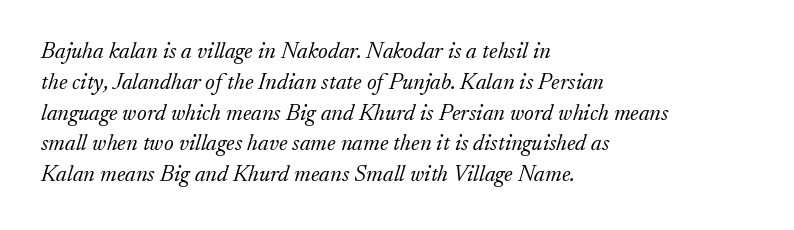
Q: Is the text bold? A: No.
Q: Is the text italic (slanted)? A: Yes, it leans right by about 17 degrees.
Q: Is the text underlined? A: No.
Q: How is the paragraph aligned? A: Left-aligned.
Q: Is the spacing between letters normal or unusually wide? A: Normal.
Q: Is the spacing between lines tight, normal or loose? A: Normal.
